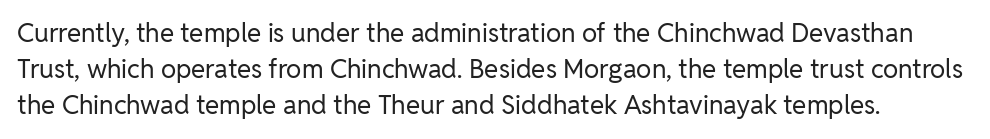
The image shows 26 px text type, upright; set normal line spacing (1.39x), normal letter spacing, not underlined.
